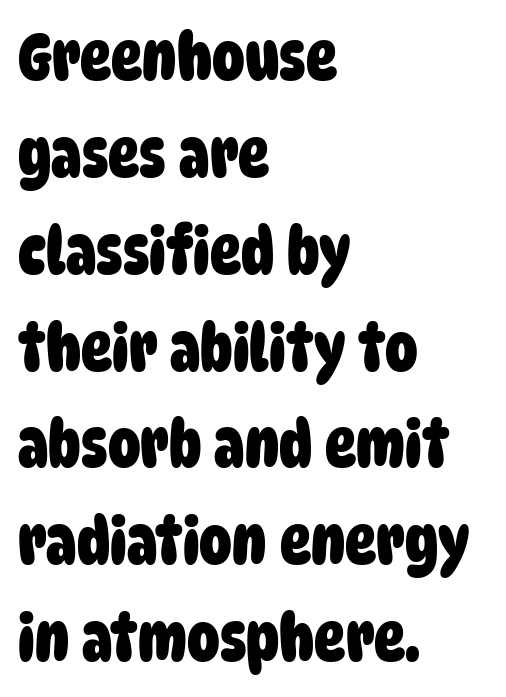
{"serif": "no", "bold": "yes", "weight": "heavy", "width": "condensed", "stroke_contrast": "low", "x_height": "large", "monospaced": "no", "underline": "no", "align": "left", "line_spacing": "normal", "line_spacing_ratio": 1.49, "letter_spacing": "normal", "letter_spacing_em": 0.0, "glyph_px": 65}
